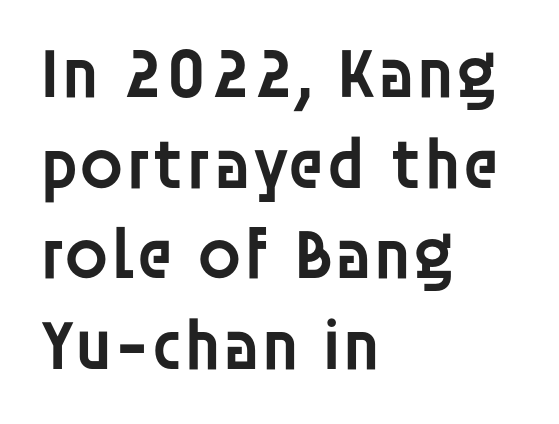
Q: Is the text bold? A: Semi-bold.
Q: Is the text italic (slanted)? A: No, it is upright.
Q: Is the typeface a serif or a sans-serif typeface? A: Sans-serif.
Q: Is the text underlined? A: No.
Q: How is the paragraph aligned? A: Left-aligned.
Q: Is the spacing between letters normal or unusually wide? A: Normal.
Q: Is the spacing between lines tight, normal or loose? A: Normal.
Q: Width (condensed, normal, or wide)? A: Normal.
Q: Stroke contrast? A: Low.
Q: x-height? A: Large.
Q: Monospaced? A: No.
